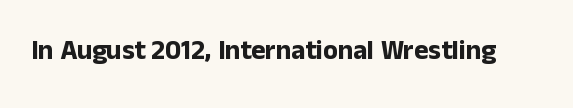
{"italic": "no", "bold": "yes", "underline": "no", "letter_spacing": "normal", "letter_spacing_em": 0.0, "glyph_px": 27}
